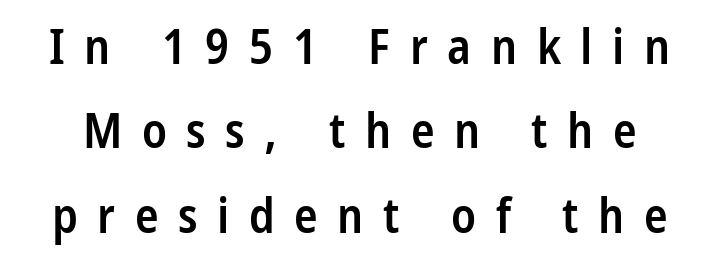
Q: Is the text bold? A: Semi-bold.
Q: Is the text italic (slanted)? A: No, it is upright.
Q: Is the typeface a serif or a sans-serif typeface? A: Sans-serif.
Q: Is the text underlined? A: No.
Q: Is the spacing between letters normal or unusually wide? A: Unusually wide.
Q: Width (condensed, normal, or wide)? A: Condensed.
Q: Stroke contrast? A: Low.
Q: x-height? A: Medium.
Q: Monospaced? A: No.
